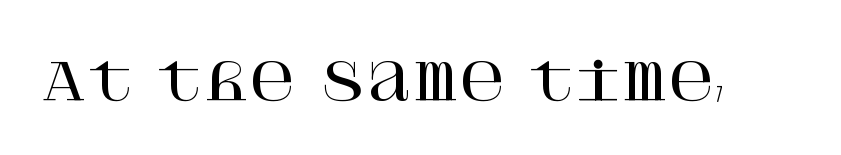
Q: Is the text italic (slanted)? A: No, it is upright.
Q: Is the typeface a serif or a sans-serif typeface? A: Serif.
Q: Is the text underlined? A: No.
Q: Is the spacing between letters normal or unusually wide? A: Normal.
Q: Width (condensed, normal, or wide)? A: Normal.
Q: Stroke contrast? A: High.
Q: x-height? A: Large.
